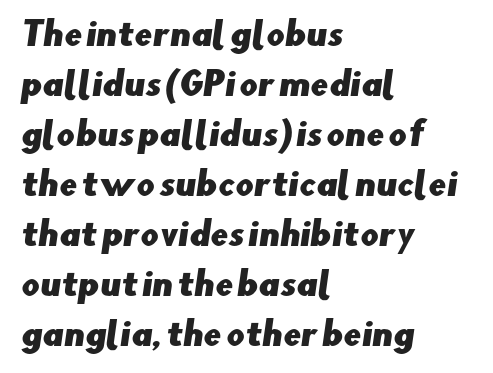
The image shows 32 px sans-serif type; set left-aligned, normal line spacing (1.56x), normal letter spacing, not underlined; low stroke contrast and a small x-height.
